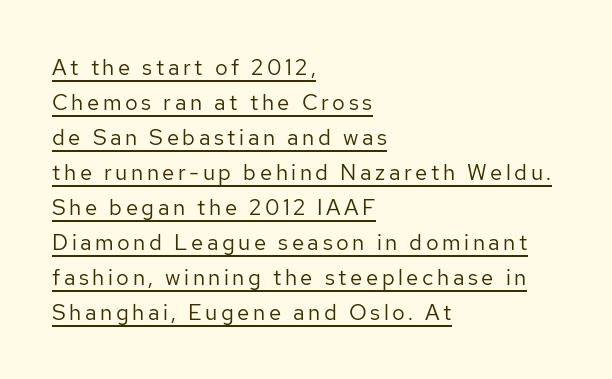
Q: Is the text bold? A: No.
Q: Is the text italic (slanted)? A: No, it is upright.
Q: Is the text underlined? A: Yes.
Q: How is the paragraph aligned? A: Left-aligned.
Q: Is the spacing between lines tight, normal or loose? A: Normal.
